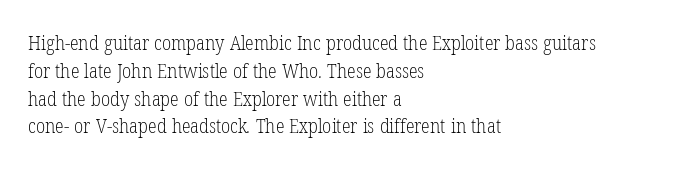
The image shows 20 px text type; set left-aligned, normal line spacing (1.39x), normal letter spacing, not underlined.
